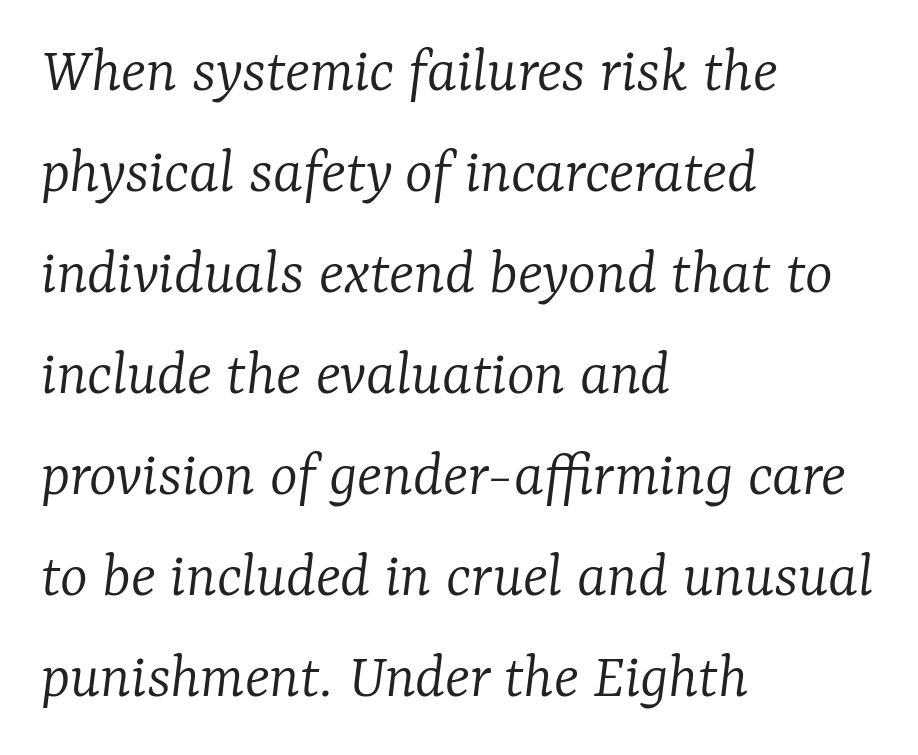
The image shows 66 px light serif type, italic (leaning right); set left-aligned, normal line spacing (1.53x), normal letter spacing, not underlined; low stroke contrast and a medium x-height.
